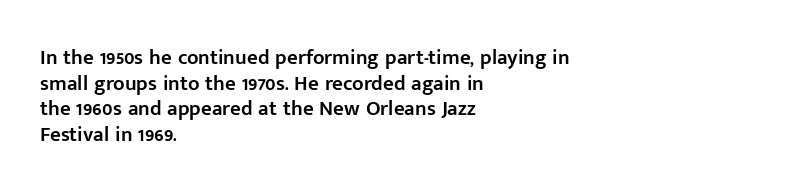
Nobody drew a line under any word here. The letters stand straight up with perfectly vertical stems. Emphasis by weight is partial: semibold. Nobody touched the tracking dial on this one. Compared with a centered layout, this one pins lines to the left instead.
